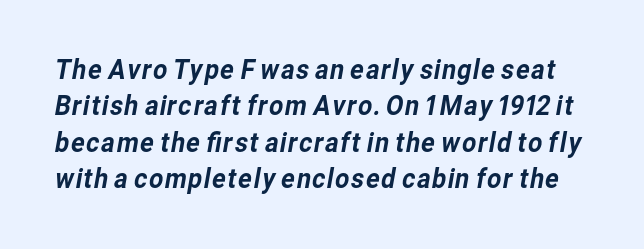
Q: Is the typeface a serif or a sans-serif typeface? A: Sans-serif.
Q: Is the text underlined? A: No.
Q: Is the spacing between letters normal or unusually wide? A: Normal.
Q: Is the spacing between lines tight, normal or loose? A: Normal.
Q: Width (condensed, normal, or wide)? A: Normal.
Q: Stroke contrast? A: Low.
Q: x-height? A: Medium.
Q: Monospaced? A: No.
